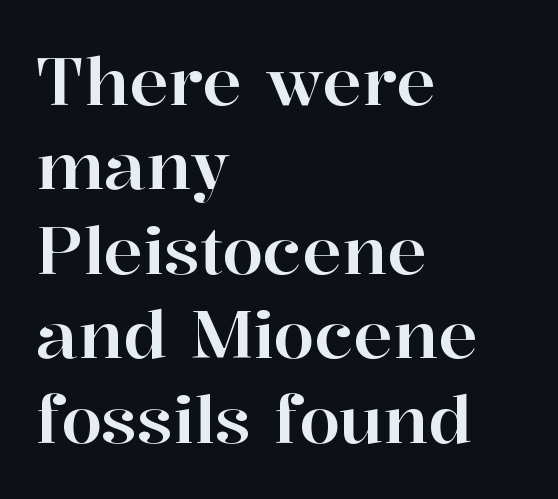
The image shows 66 px serif type, upright; set left-aligned, normal line spacing (1.28x), normal letter spacing, not underlined; high stroke contrast and a medium x-height.
